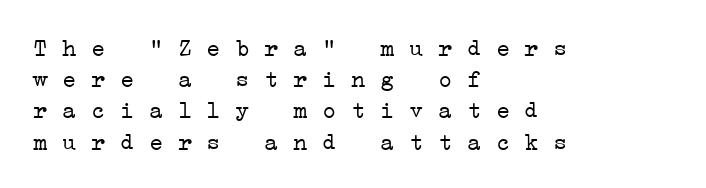
Q: Is the text bold? A: No.
Q: Is the text underlined? A: No.
Q: How is the paragraph aligned? A: Left-aligned.
Q: Is the spacing between letters normal or unusually wide? A: Normal.
Q: Is the spacing between lines tight, normal or loose? A: Normal.
